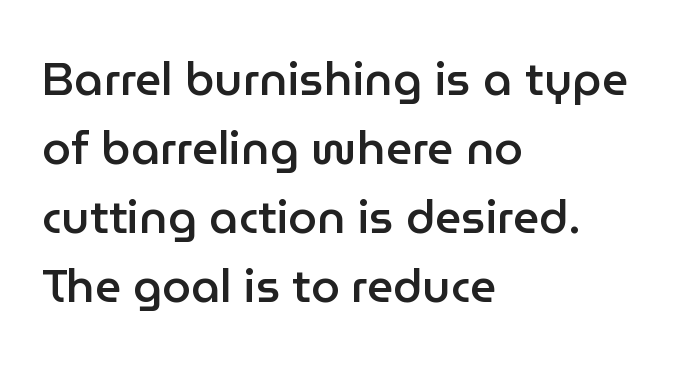
The image shows 46 px semibold sans-serif type, upright; set left-aligned, normal line spacing (1.5x), normal letter spacing, not underlined; low stroke contrast and a medium x-height.
